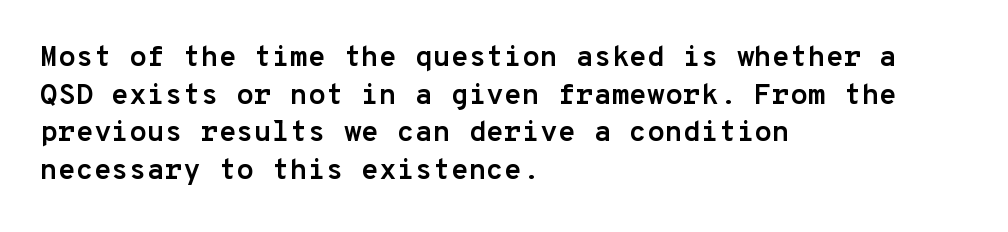
Q: Is the text bold? A: Yes.
Q: Is the text italic (slanted)? A: No, it is upright.
Q: Is the typeface a serif or a sans-serif typeface? A: Sans-serif.
Q: Is the text underlined? A: No.
Q: How is the paragraph aligned? A: Left-aligned.
Q: Is the spacing between letters normal or unusually wide? A: Normal.
Q: Is the spacing between lines tight, normal or loose? A: Normal.
Q: Width (condensed, normal, or wide)? A: Normal.
Q: Stroke contrast? A: Low.
Q: x-height? A: Medium.
Q: Monospaced? A: Yes.
